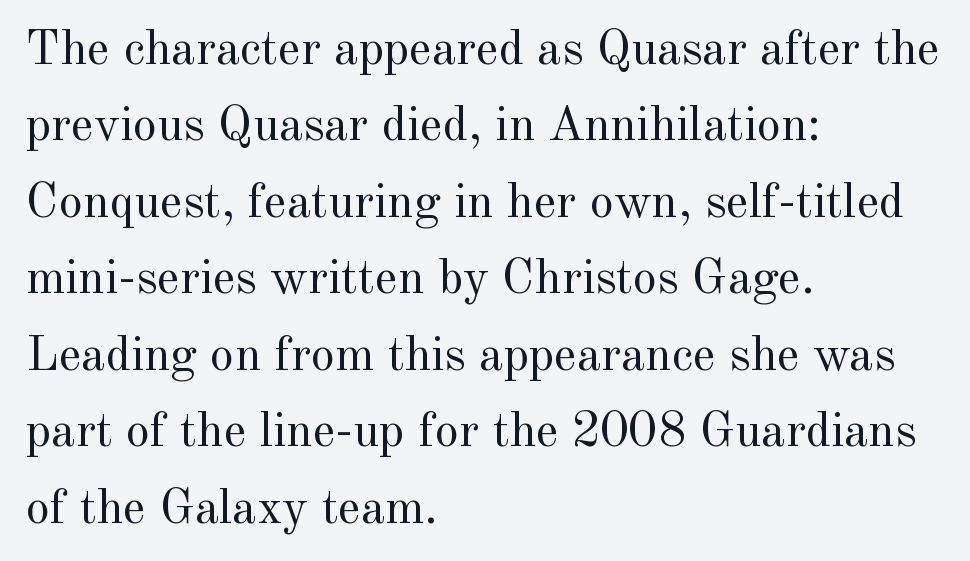
The face used here is rendered with its standard letterfit. Here the designer chose a conventional face with non-uniform glyph widths. Typeset ragged right — the left edge is the straight one. The glyphs are unaccompanied by any horizontal stroke below them.
